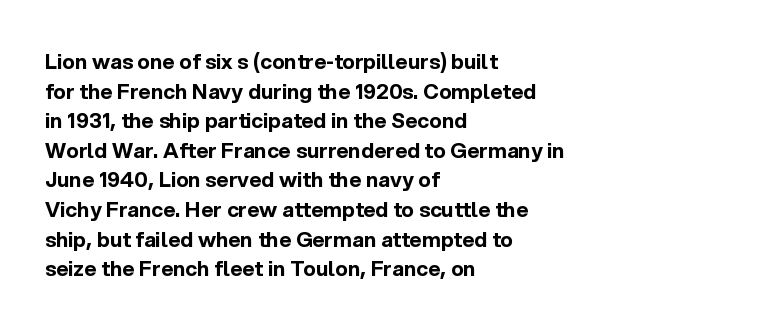
The image shows 21 px bold type, upright; set left-aligned, normal line spacing (1.41x), normal letter spacing, not underlined.
